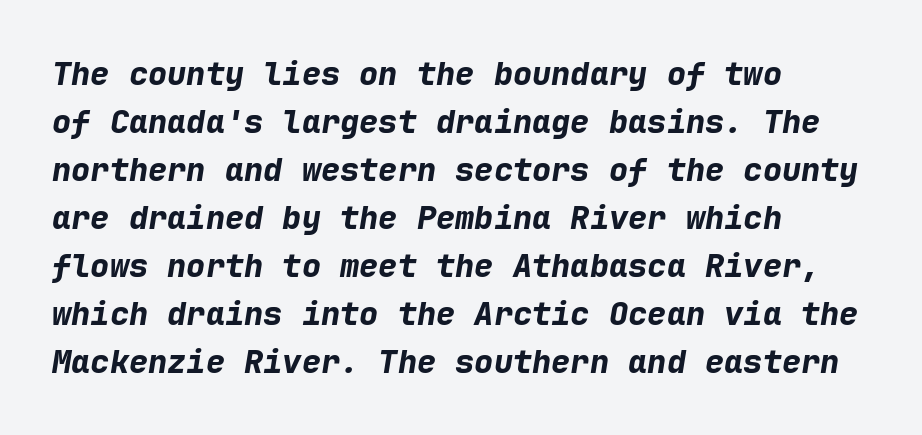
The image shows 32 px bold type, italic (leaning right), monospaced; set left-aligned, normal line spacing (1.5x), normal letter spacing, not underlined; low stroke contrast and a medium x-height.
